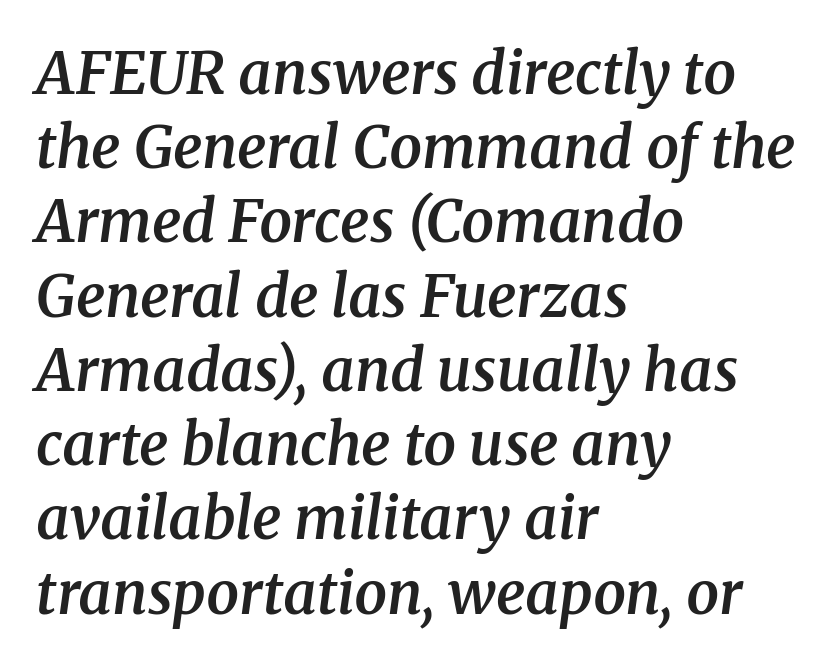
Q: Is the text bold? A: Semi-bold.
Q: Is the text italic (slanted)? A: Yes, it leans right by about 8 degrees.
Q: Is the typeface a serif or a sans-serif typeface? A: Serif.
Q: Is the text underlined? A: No.
Q: How is the paragraph aligned? A: Left-aligned.
Q: Is the spacing between letters normal or unusually wide? A: Normal.
Q: Is the spacing between lines tight, normal or loose? A: Normal.
Q: Width (condensed, normal, or wide)? A: Normal.
Q: Stroke contrast? A: Medium.
Q: x-height? A: Medium.
Q: Monospaced? A: No.
